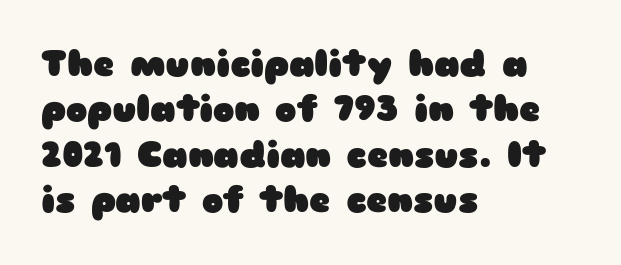
Q: Is the text bold? A: Yes.
Q: Is the text italic (slanted)? A: No, it is upright.
Q: Is the typeface a serif or a sans-serif typeface? A: Sans-serif.
Q: Is the text underlined? A: No.
Q: How is the paragraph aligned? A: Left-aligned.
Q: Is the spacing between letters normal or unusually wide? A: Normal.
Q: Is the spacing between lines tight, normal or loose? A: Normal.
Q: Width (condensed, normal, or wide)? A: Wide.
Q: Stroke contrast? A: Low.
Q: x-height? A: Medium.
Q: Monospaced? A: No.
